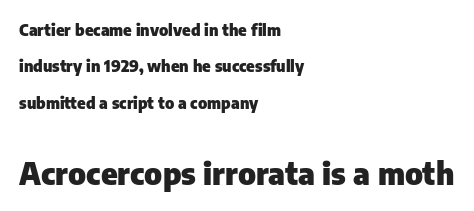
The image shows 31 px heavy sans-serif type, upright; set left-aligned, loose line spacing (2.27x), normal letter spacing, not underlined; the second (bottom) block is 1.94x larger; low stroke contrast and a medium x-height.
